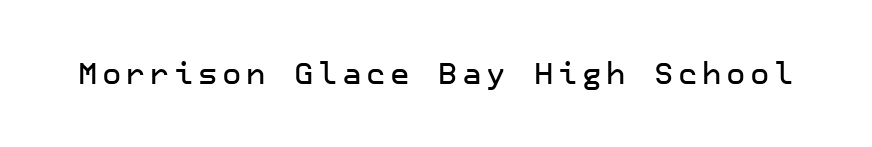
{"serif": "no", "italic": "no", "width": "normal", "stroke_contrast": "low", "x_height": "medium", "underline": "no", "glyph_px": 30}
